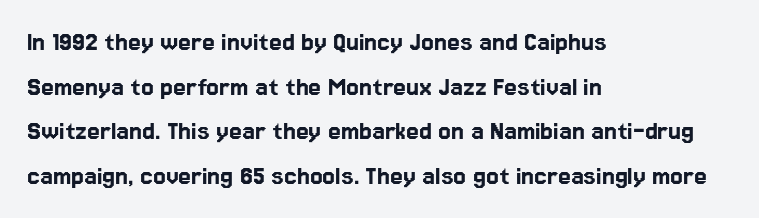
{"serif": "no", "italic": "no", "width": "normal", "stroke_contrast": "low", "x_height": "medium", "monospaced": "no", "underline": "no", "align": "left", "line_spacing": "normal", "line_spacing_ratio": 1.54, "letter_spacing": "normal", "letter_spacing_em": 0.0, "glyph_px": 29}
